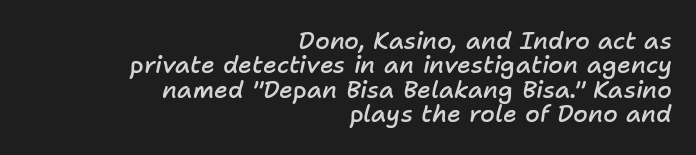
The image shows 24 px text type, italic (leaning right); set right-aligned, tight line spacing (1.02x), normal letter spacing, not underlined.
